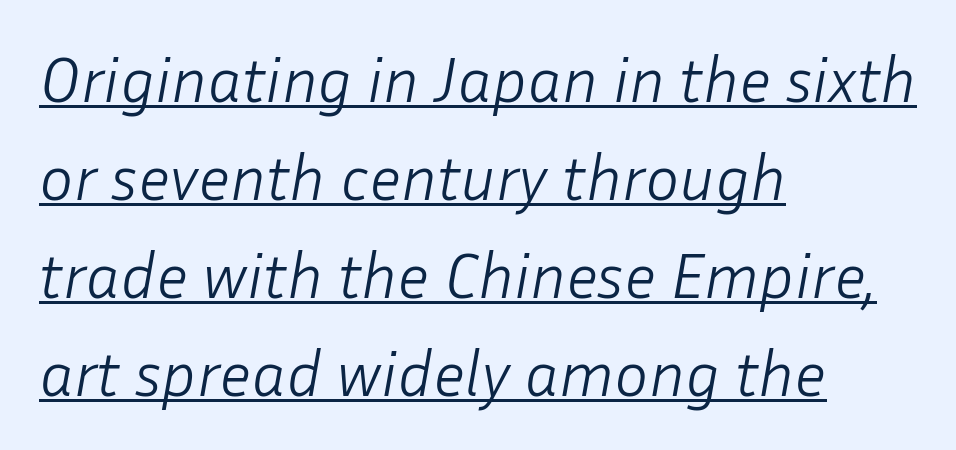
{"italic": "yes", "lean": "right", "slant_degrees": 10, "bold": "no", "weight": "light", "width": "normal", "stroke_contrast": "low", "x_height": "medium", "monospaced": "no", "underline": "yes", "align": "left", "line_spacing": "normal", "line_spacing_ratio": 1.53, "letter_spacing": "normal", "letter_spacing_em": 0.0, "glyph_px": 64}
